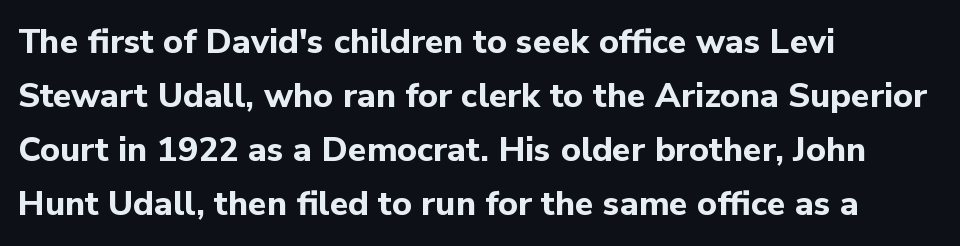
Characters follow at the spacing the type designer built in. Left-aligned paragraph, ragged on the right. Note the varied advance widths — an 'i' is clearly narrower than an 'm'. Its strokes are broad and dark, the hallmark of bold type. Is this a sans? Yes — the strokes have no serifs. What's the leading like? Ordinary, nothing unusual.
